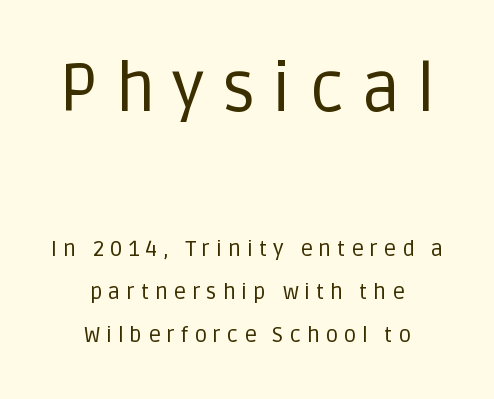
{"serif": "no", "italic": "no", "bold": "no", "weight": "regular", "width": "normal", "stroke_contrast": "low", "x_height": "large", "monospaced": "no", "underline": "no", "align": "center", "line_spacing": "loose", "line_spacing_ratio": 1.97, "letter_spacing": "wide", "letter_spacing_em": 0.26, "larger_block": "first", "size_ratio": 3.05, "glyph_px": 67}
